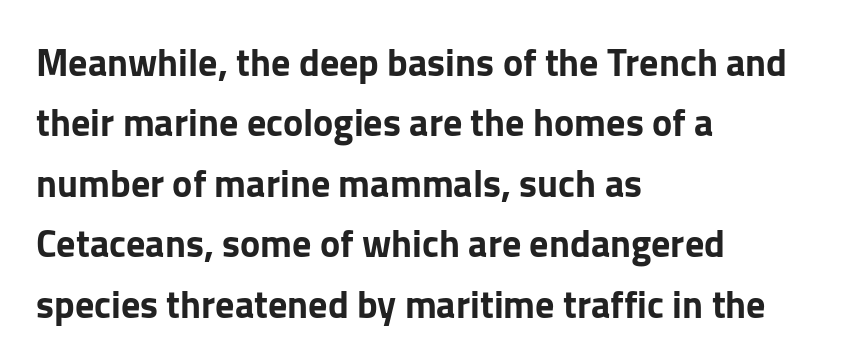
{"serif": "no", "italic": "no", "width": "normal", "stroke_contrast": "low", "x_height": "medium", "monospaced": "no", "underline": "no", "align": "left", "line_spacing": "normal", "line_spacing_ratio": 1.59, "letter_spacing": "normal", "letter_spacing_em": 0.0, "glyph_px": 38}
